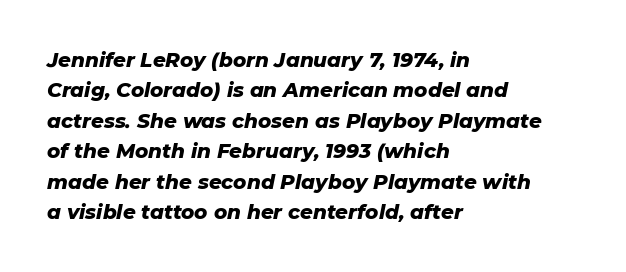
{"italic": "yes", "lean": "right", "slant_degrees": 11, "bold": "yes", "underline": "no", "align": "left", "line_spacing": "normal", "line_spacing_ratio": 1.52, "letter_spacing": "normal", "letter_spacing_em": 0.0, "glyph_px": 20}
